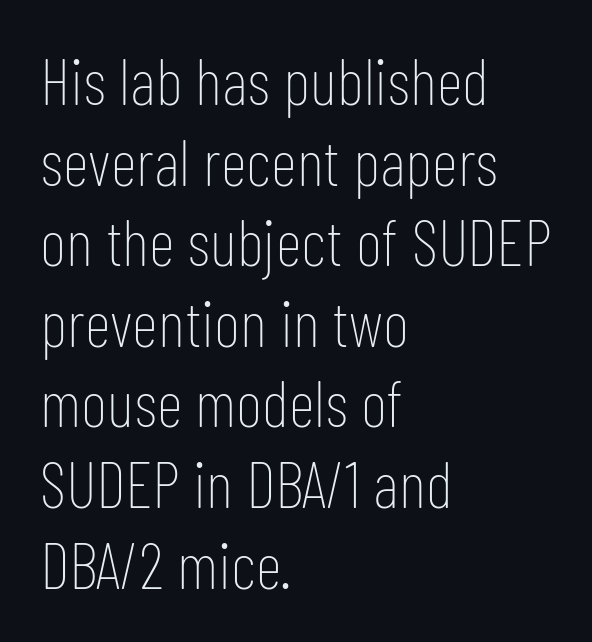
Q: Is the text bold? A: No.
Q: Is the text italic (slanted)? A: No, it is upright.
Q: Is the typeface a serif or a sans-serif typeface? A: Sans-serif.
Q: Is the text underlined? A: No.
Q: How is the paragraph aligned? A: Left-aligned.
Q: Is the spacing between letters normal or unusually wide? A: Normal.
Q: Width (condensed, normal, or wide)? A: Condensed.
Q: Stroke contrast? A: Low.
Q: x-height? A: Medium.
Q: Monospaced? A: No.
